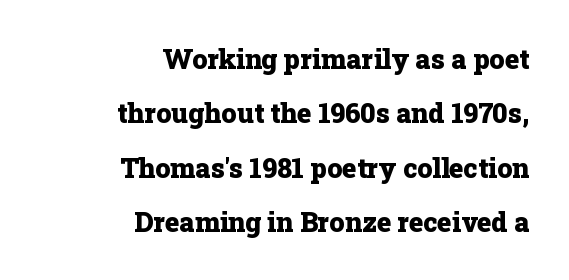
These lines stand farther apart than default settings would place them. The lines are quadded right. This sample uses plain, unmodified letter spacing. Heft: maximum for text — a bold. Posture: vertical. Check under the words: just untouched page.
